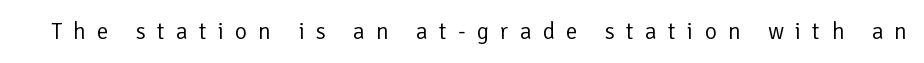
Q: Is the text bold? A: No.
Q: Is the text italic (slanted)? A: No, it is upright.
Q: Is the text underlined? A: No.
Q: Is the spacing between letters normal or unusually wide? A: Unusually wide.
